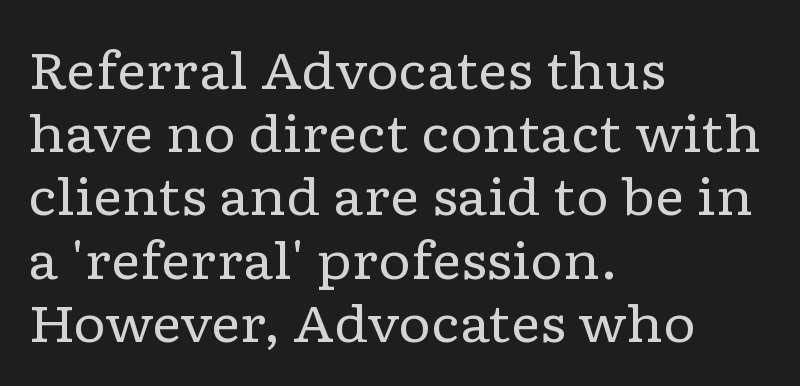
Nobody drew a line under any word here. Which margin do the lines hug? The left one — the right edge is uneven. Is this a fixed-width face? No — the glyphs have proportional, varying widths. Between one letter and the next there's only the usual sliver of space. The letters stand upright; this is a roman face.
